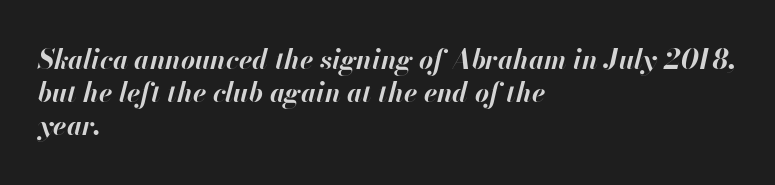
The image shows 27 px bold type, italic (leaning right); set left-aligned, line spacing 1.23x, normal letter spacing, not underlined.
